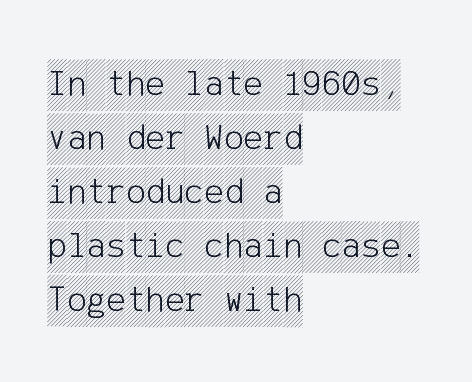
It's the straight-up-and-down kind of type. You could call the tracking neutral — neither tight nor loose. This sample is left-justified, so line endings fall wherever the words run out. The passage shown stacks its lines at a standard gap. The baseline area is clear.
